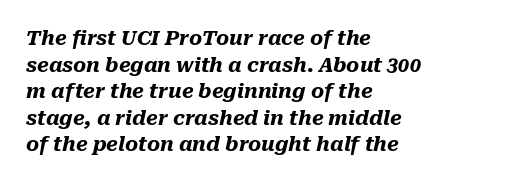
The passage shown leans; its letterforms are oblique. The setting favours the left margin, as ordinary paragraphs usually do. Check under the words: just untouched page. The gaps between neighbouring characters are ordinary and unremarkable. This block has exactly the height ordinary leading produces.
